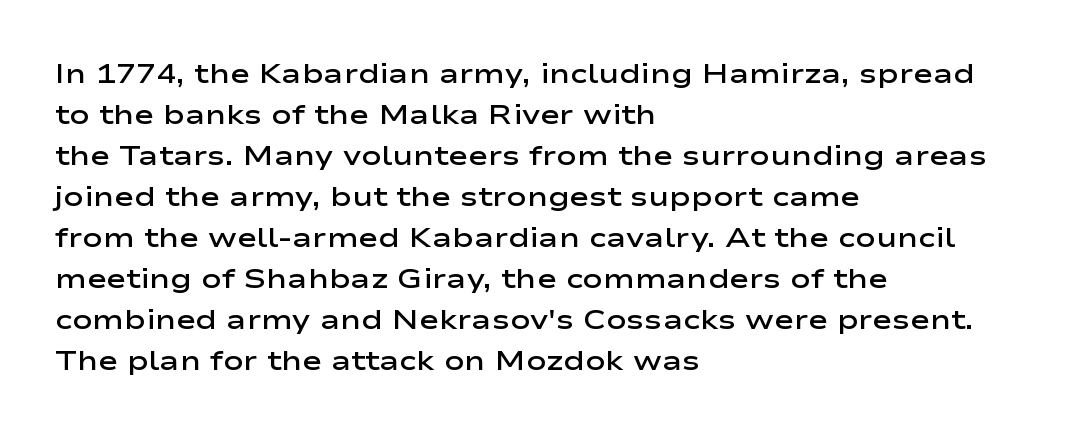
{"italic": "no", "bold": "semi", "underline": "no", "align": "left", "line_spacing": "normal", "line_spacing_ratio": 1.52, "letter_spacing": "normal", "letter_spacing_em": 0.0, "glyph_px": 27}
